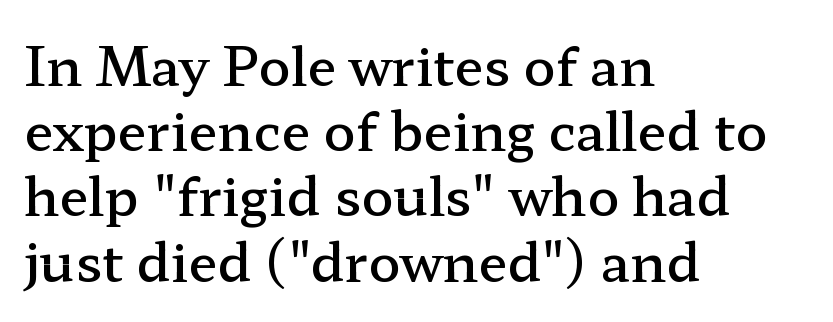
Compared with a centered layout, this one pins lines to the left instead. Underline: absent. Firm but not heavy-handed strokes: this text is semibold. Every character sits straight up, as roman type does.
